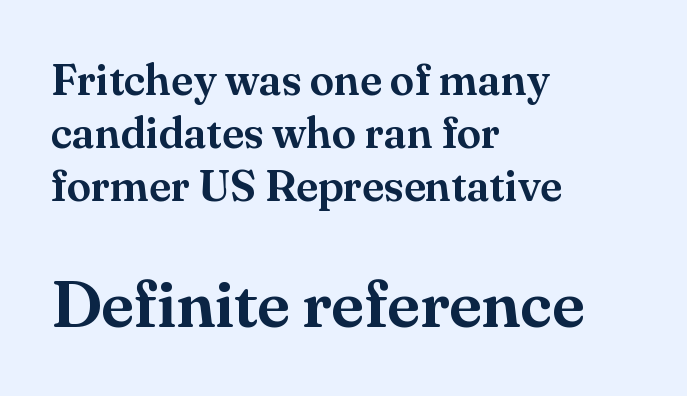
Q: Is the text italic (slanted)? A: No, it is upright.
Q: Is the typeface a serif or a sans-serif typeface? A: Serif.
Q: Is the text underlined? A: No.
Q: How is the paragraph aligned? A: Left-aligned.
Q: Is the spacing between letters normal or unusually wide? A: Normal.
Q: Which block of text is set in a larger size, the first (top) or the second (bottom)? A: The second (bottom) one.
Q: Width (condensed, normal, or wide)? A: Normal.
Q: Stroke contrast? A: Medium.
Q: x-height? A: Small.
Q: Monospaced? A: No.
